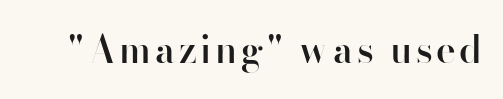
Q: Is the text bold? A: Semi-bold.
Q: Is the text italic (slanted)? A: No, it is upright.
Q: Is the typeface a serif or a sans-serif typeface? A: Sans-serif.
Q: Is the text underlined? A: No.
Q: Width (condensed, normal, or wide)? A: Normal.
Q: Stroke contrast? A: High.
Q: x-height? A: Small.
Q: Monospaced? A: No.
